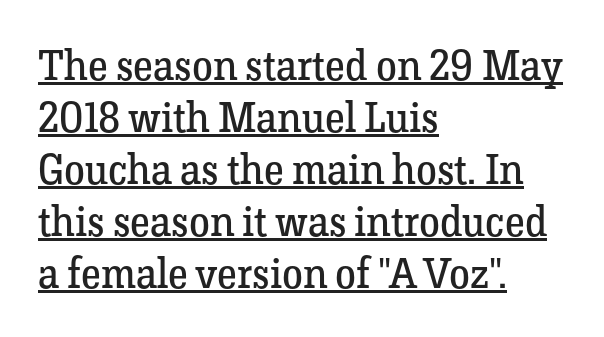
This reads as an unemphasized weight, regular at the heaviest. The compositor pushed each line to the left boundary. The line texture is even and compact thanks to regular tracking. Font category for this specimen: serif.
